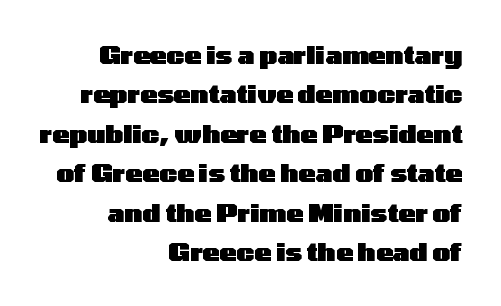
{"italic": "no", "bold": "yes", "underline": "no", "align": "right", "line_spacing": "normal", "line_spacing_ratio": 1.58, "letter_spacing": "normal", "letter_spacing_em": 0.0, "glyph_px": 25}
